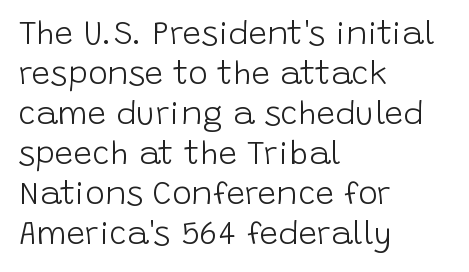
Looks like regular typesetting: each glyph gets only the width it needs. Posture: upright roman. Plain, unruled lines of type. Serif or sans? Sans — the stroke terminals are bare.
